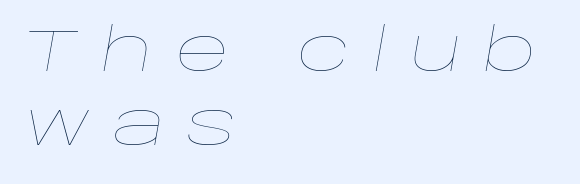
{"italic": "yes", "lean": "right", "slant_degrees": 10, "bold": "no", "weight": "thin", "width": "wide", "stroke_contrast": "low", "x_height": "large", "monospaced": "no", "underline": "no", "align": "left", "line_spacing": "normal", "line_spacing_ratio": 1.25, "letter_spacing": "wide", "letter_spacing_em": 0.37, "glyph_px": 59}
